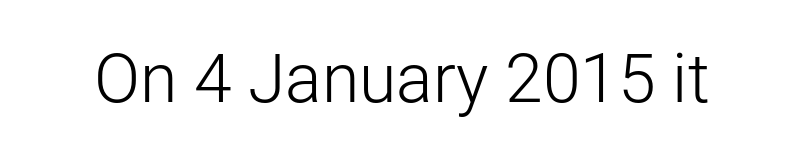
Q: Is the text bold? A: No.
Q: Is the text italic (slanted)? A: No, it is upright.
Q: Is the typeface a serif or a sans-serif typeface? A: Sans-serif.
Q: Is the text underlined? A: No.
Q: Is the spacing between letters normal or unusually wide? A: Normal.
Q: Width (condensed, normal, or wide)? A: Normal.
Q: Stroke contrast? A: Low.
Q: x-height? A: Medium.
Q: Monospaced? A: No.
